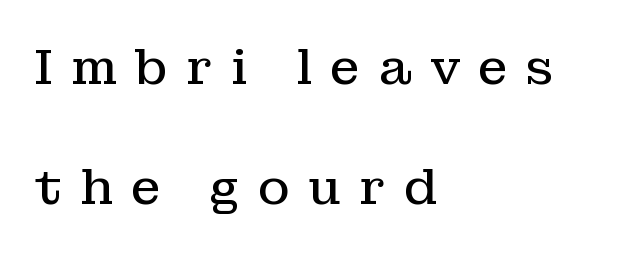
Q: Is the text bold? A: No.
Q: Is the text italic (slanted)? A: No, it is upright.
Q: Is the typeface a serif or a sans-serif typeface? A: Serif.
Q: Is the text underlined? A: No.
Q: How is the paragraph aligned? A: Left-aligned.
Q: Is the spacing between letters normal or unusually wide? A: Unusually wide.
Q: Is the spacing between lines tight, normal or loose? A: Loose.
Q: Width (condensed, normal, or wide)? A: Normal.
Q: Stroke contrast? A: Low.
Q: x-height? A: Medium.
Q: Monospaced? A: No.
